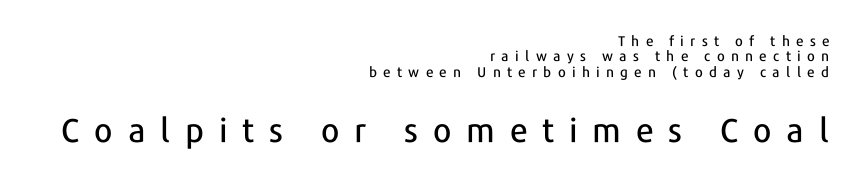
The image shows 33 px sans-serif type, upright; set right-aligned, tight line spacing (1.1x), unusually wide letter spacing (+0.45 em), not underlined; the second (bottom) block is 2.36x larger; low stroke contrast and a medium x-height.
